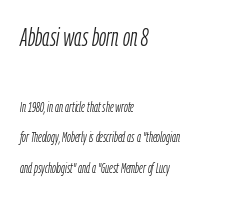
Q: Is the text bold? A: No.
Q: Is the text italic (slanted)? A: Yes, it leans right by about 9 degrees.
Q: Is the text underlined? A: No.
Q: How is the paragraph aligned? A: Left-aligned.
Q: Is the spacing between letters normal or unusually wide? A: Normal.
Q: Is the spacing between lines tight, normal or loose? A: Loose.
Q: Which block of text is set in a larger size, the first (top) or the second (bottom)? A: The first (top) one.
